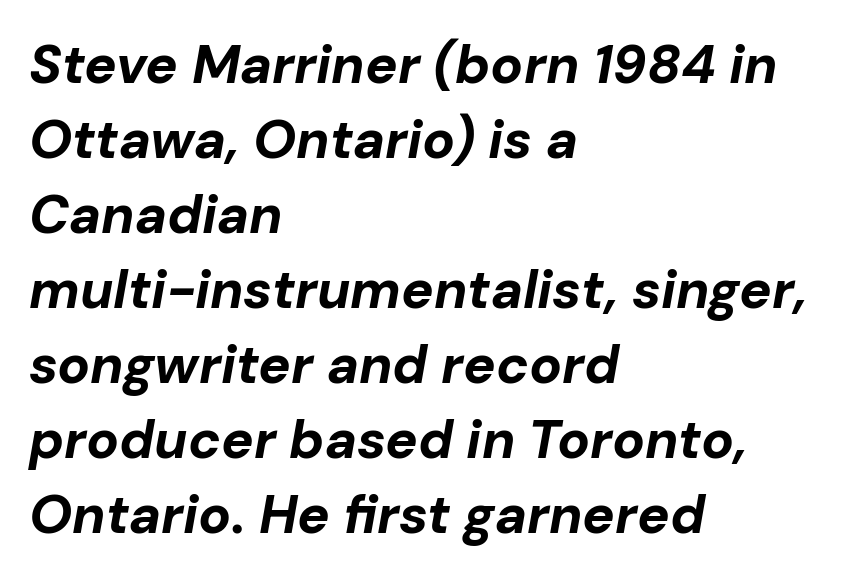
Regular leading. The passage shown is typed in a proportional face where columns would drift. Check the space under the baseline: it is left empty. The lines are quadded left.
